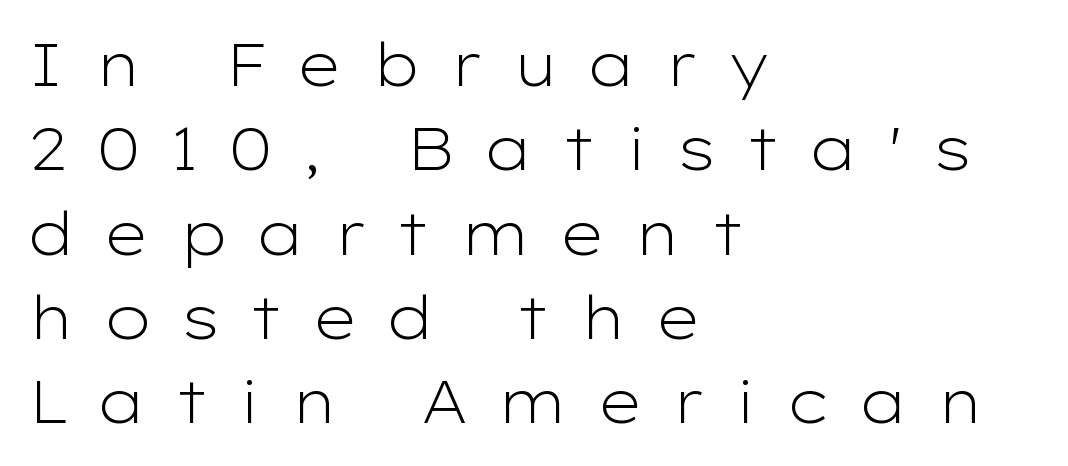
Q: Is the text bold? A: No.
Q: Is the text italic (slanted)? A: No, it is upright.
Q: Is the typeface a serif or a sans-serif typeface? A: Sans-serif.
Q: Is the text underlined? A: No.
Q: How is the paragraph aligned? A: Left-aligned.
Q: Is the spacing between letters normal or unusually wide? A: Unusually wide.
Q: Is the spacing between lines tight, normal or loose? A: Normal.
Q: Width (condensed, normal, or wide)? A: Wide.
Q: Stroke contrast? A: Low.
Q: x-height? A: Medium.
Q: Monospaced? A: No.
